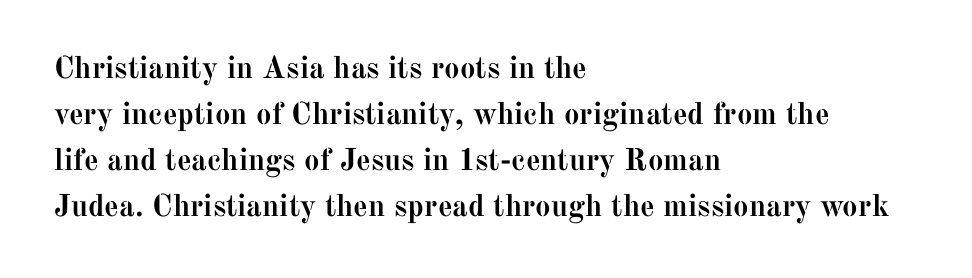
{"serif": "yes", "italic": "no", "bold": "yes", "weight": "semibold", "width": "normal", "stroke_contrast": "medium", "x_height": "medium", "monospaced": "no", "underline": "no", "align": "left", "line_spacing": "normal", "line_spacing_ratio": 1.48, "letter_spacing": "normal", "letter_spacing_em": 0.0, "glyph_px": 31}
